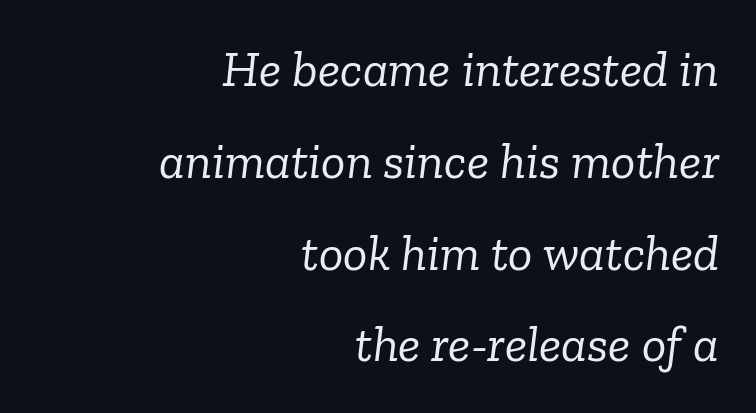
One-word summary of the alignment: right. The area under the type is left untouched. The face used here has a pronounced slope to its letters. Letters have the restrained weight of plain body copy at most. Character widths vary here, with narrow letters taking less room than wide ones. In terms of letterspacing, this is plain default setting.
